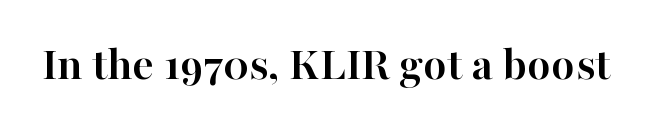
Only glyphs here, with clear space below each row. The specimen reads as upright at a glance. Type style note: has serifs. Compared with an ordinary text face, these strokes are far heavier — a full bold.
